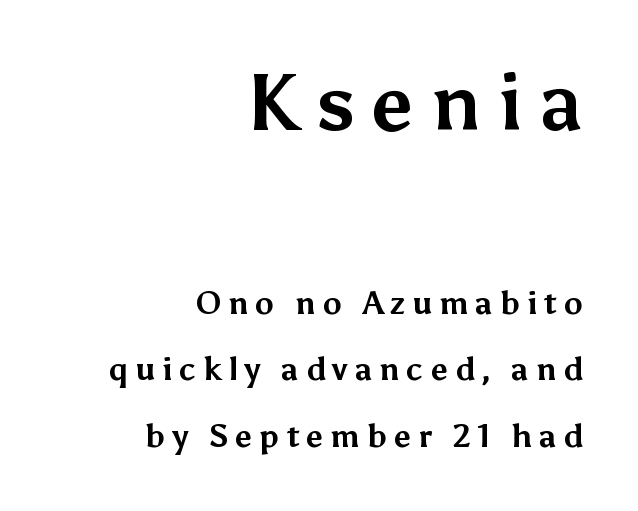
Q: Is the text bold? A: Yes.
Q: Is the text italic (slanted)? A: No, it is upright.
Q: Is the typeface a serif or a sans-serif typeface? A: Sans-serif.
Q: Is the text underlined? A: No.
Q: How is the paragraph aligned? A: Right-aligned.
Q: Is the spacing between letters normal or unusually wide? A: Unusually wide.
Q: Is the spacing between lines tight, normal or loose? A: Loose.
Q: Which block of text is set in a larger size, the first (top) or the second (bottom)? A: The first (top) one.
Q: Width (condensed, normal, or wide)? A: Normal.
Q: Stroke contrast? A: Medium.
Q: x-height? A: Medium.
Q: Monospaced? A: No.
